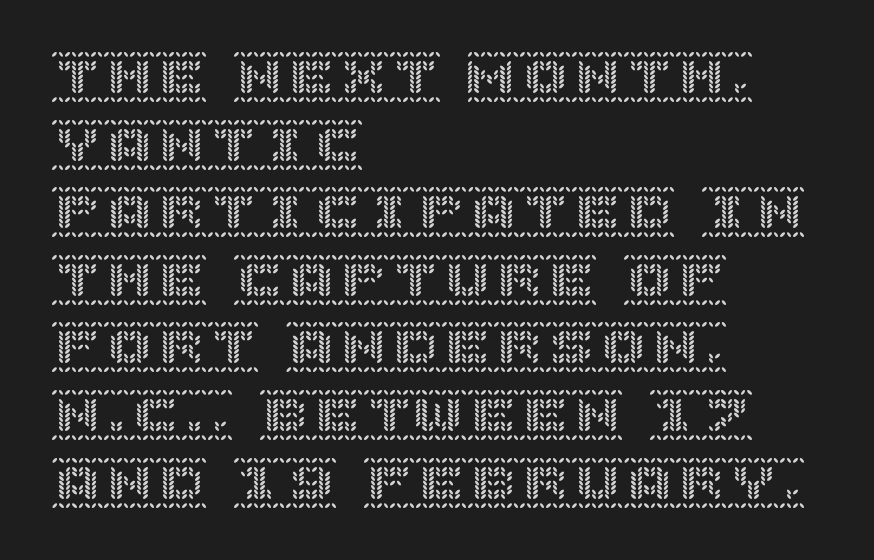
{"italic": "no", "width": "normal", "x_height": "large", "underline": "no", "align": "left", "line_spacing": "normal", "line_spacing_ratio": 1.3, "letter_spacing": "normal", "letter_spacing_em": 0.0, "glyph_px": 52}
